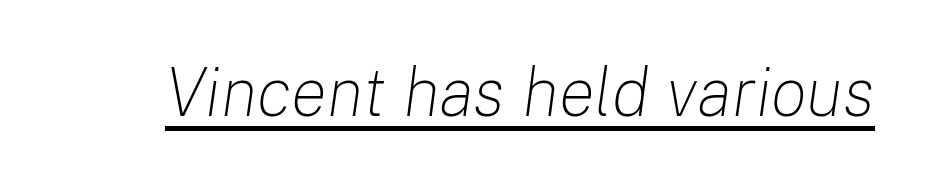
Q: Is the text bold? A: No.
Q: Is the text italic (slanted)? A: Yes, it leans right by about 8 degrees.
Q: Is the text underlined? A: Yes.
Q: Is the spacing between letters normal or unusually wide? A: Normal.
Q: Width (condensed, normal, or wide)? A: Normal.
Q: Stroke contrast? A: Low.
Q: x-height? A: Medium.
Q: Monospaced? A: No.
